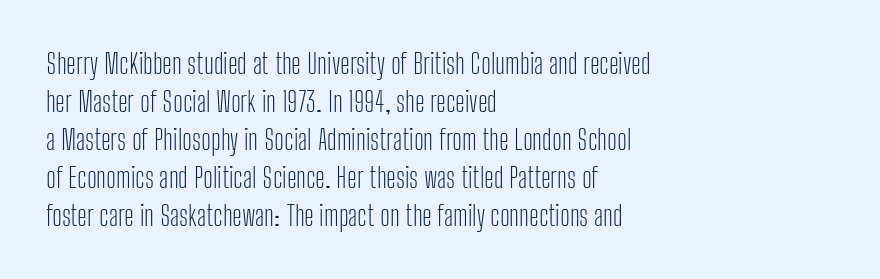
Leading matches the norm, producing a regular column. There is no visible air inserted between adjacent glyphs. When letters stand straight like this, we call the style roman or upright. Character widths vary here, with narrow letters taking less room than wide ones. This reads as an unemphasized weight, regular at the heaviest.
